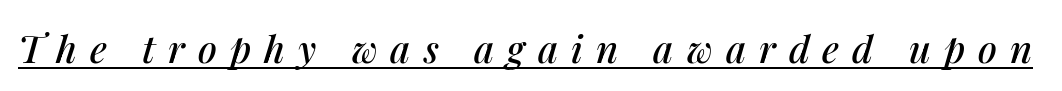
{"italic": "yes", "lean": "right", "slant_degrees": 14, "width": "normal", "stroke_contrast": "medium", "x_height": "medium", "monospaced": "no", "underline": "yes", "letter_spacing": "wide", "letter_spacing_em": 0.34, "glyph_px": 38}
